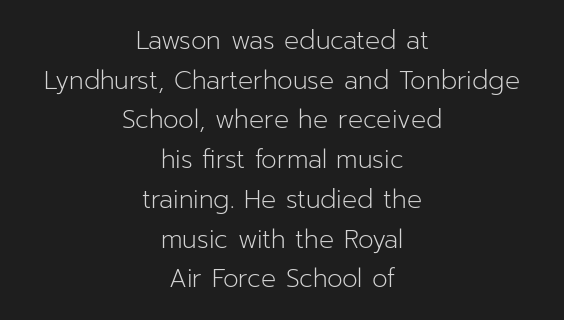
{"italic": "no", "bold": "no", "underline": "no", "align": "center", "line_spacing": "normal", "line_spacing_ratio": 1.59, "letter_spacing": "normal", "letter_spacing_em": 0.0, "glyph_px": 25}
